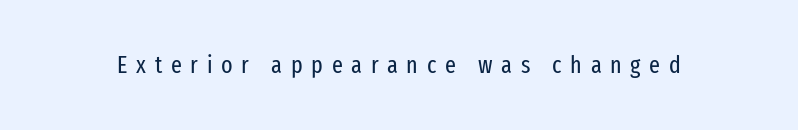
{"italic": "no", "bold": "no", "underline": "no", "letter_spacing": "wide", "letter_spacing_em": 0.36, "glyph_px": 24}
